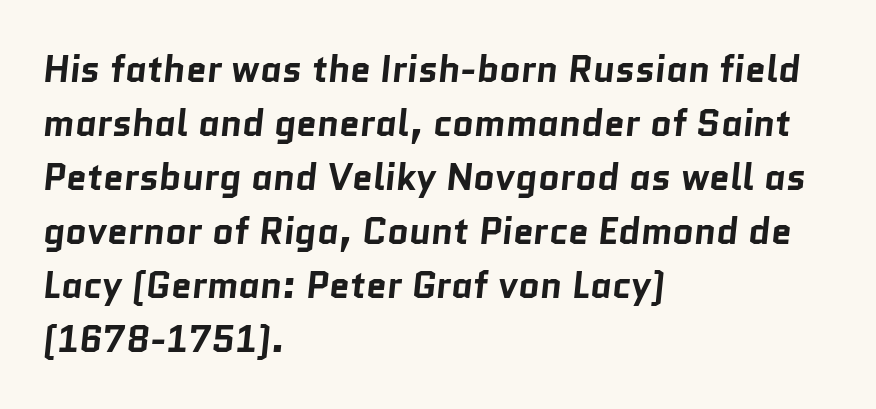
Q: Is the text bold? A: Yes.
Q: Is the typeface a serif or a sans-serif typeface? A: Sans-serif.
Q: Is the text underlined? A: No.
Q: How is the paragraph aligned? A: Left-aligned.
Q: Is the spacing between letters normal or unusually wide? A: Normal.
Q: Is the spacing between lines tight, normal or loose? A: Normal.
Q: Width (condensed, normal, or wide)? A: Normal.
Q: Stroke contrast? A: Low.
Q: x-height? A: Medium.
Q: Monospaced? A: No.
